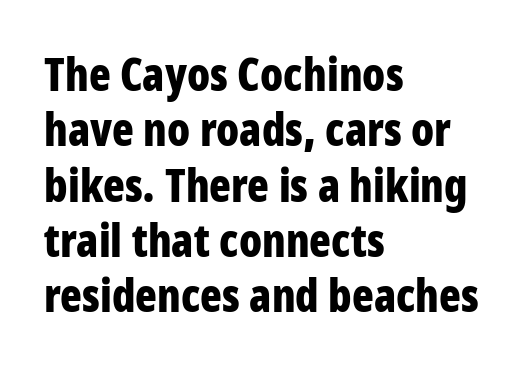
The image shows 45 px bold, condensed sans-serif type, upright; set left-aligned, line spacing 1.23x, normal letter spacing, not underlined; low stroke contrast and a large x-height.
